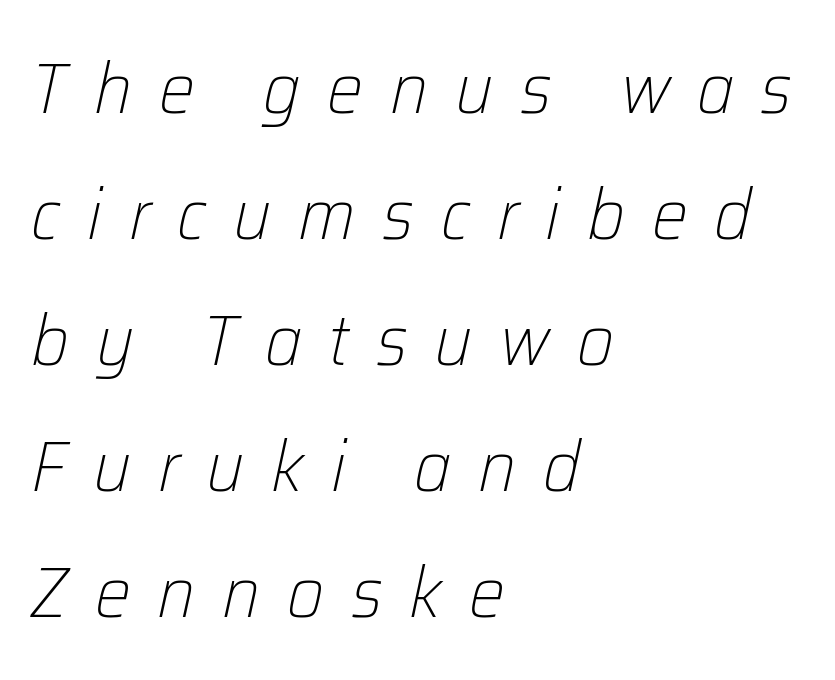
{"italic": "yes", "lean": "right", "slant_degrees": 12, "bold": "no", "weight": "light", "width": "normal", "stroke_contrast": "low", "x_height": "medium", "monospaced": "no", "underline": "no", "align": "left", "line_spacing_ratio": 1.75, "letter_spacing": "wide", "letter_spacing_em": 0.37, "glyph_px": 72}
